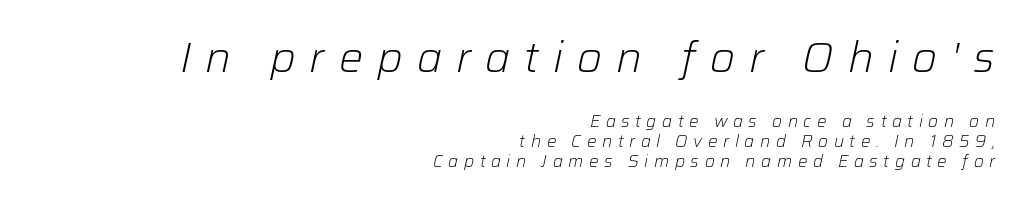
{"italic": "yes", "lean": "right", "slant_degrees": 12, "bold": "no", "weight": "light", "width": "normal", "stroke_contrast": "low", "x_height": "medium", "monospaced": "no", "underline": "no", "align": "right", "line_spacing_ratio": 1.16, "letter_spacing": "wide", "letter_spacing_em": 0.33, "larger_block": "first", "size_ratio": 2.53, "glyph_px": 43}
